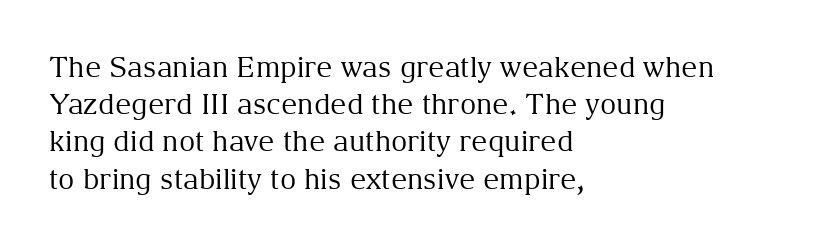
The image shows 28 px regular-weight serif type, upright; set left-aligned, normal line spacing (1.33x), normal letter spacing, not underlined; medium stroke contrast and a medium x-height.
